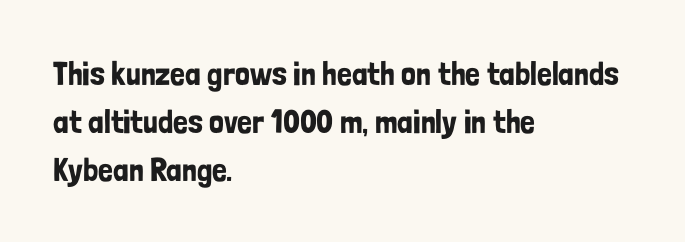
{"serif": "no", "italic": "no", "width": "condensed", "stroke_contrast": "low", "x_height": "medium", "monospaced": "no", "underline": "no", "align": "left", "line_spacing": "normal", "line_spacing_ratio": 1.45, "letter_spacing": "normal", "letter_spacing_em": 0.0, "glyph_px": 33}
